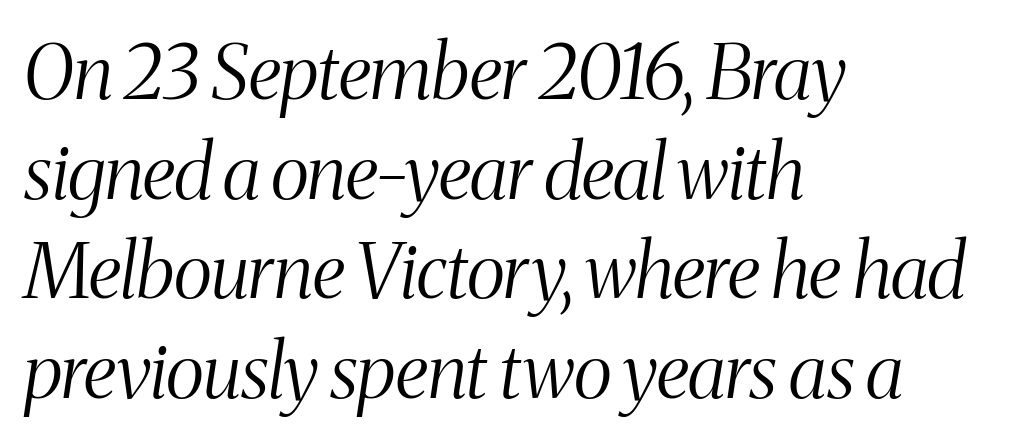
The image shows 76 px light, condensed serif type, italic (leaning right); set left-aligned, normal line spacing (1.31x), normal letter spacing, not underlined; medium stroke contrast and a medium x-height.
